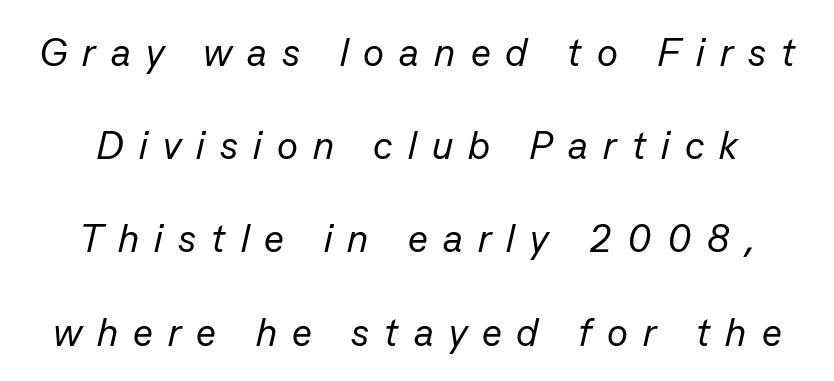
{"italic": "yes", "lean": "right", "slant_degrees": 13, "bold": "no", "weight": "regular", "width": "normal", "stroke_contrast": "low", "x_height": "medium", "monospaced": "no", "underline": "no", "line_spacing": "loose", "line_spacing_ratio": 2.39, "letter_spacing": "wide", "letter_spacing_em": 0.39, "glyph_px": 39}
